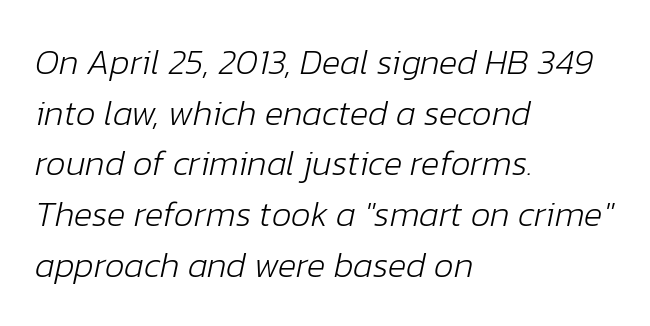
Notice how descenders clear the ascenders below comfortably — that's standard leading. Characters are canted at an angle relative to the baseline's perpendicular. The paragraph shown leans on its left margin. The passage shown has conventional tracking throughout.
